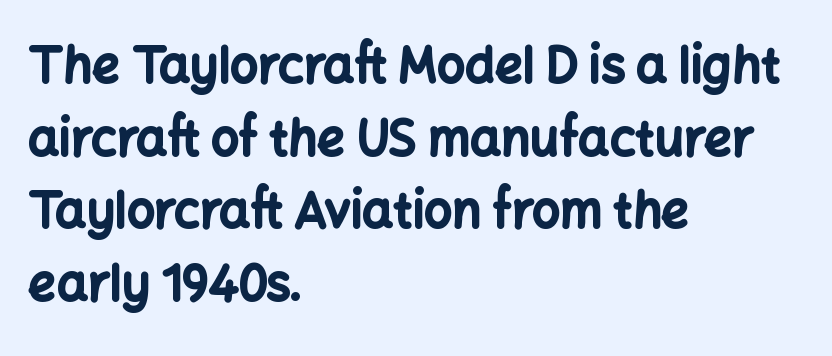
Successive baselines arrive at the customary interval. Has an underline been added? It has not. Examine the stroke ends and you'll find no serifs. Is this a fixed-width face? No — the glyphs have proportional, varying widths. The type is set solid horizontally, with unmodified tracking. Posture: straight, roman, zero tilt.
